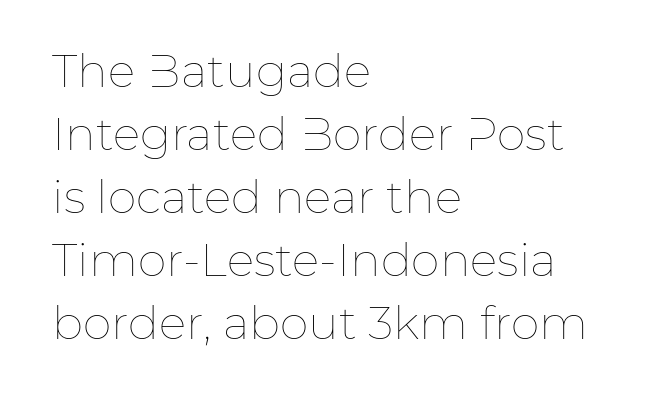
The tracking reads as untouched default to a designer's eye. Glance below the letters and you will spot only blank space. The lettering stays uniformly vertical, giving the passage a roman look. The typeface has the unassuming heft of standard copy or less. If you measured baseline to baseline, you'd find a middling distance. A typesetter would call this proportional, since set widths differ per character.
